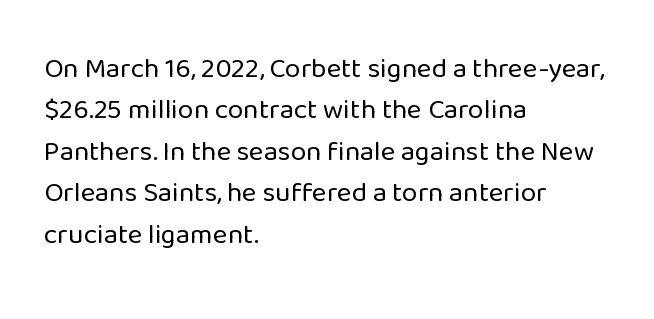
Q: Is the text bold? A: No.
Q: Is the text italic (slanted)? A: No, it is upright.
Q: Is the typeface a serif or a sans-serif typeface? A: Sans-serif.
Q: Is the text underlined? A: No.
Q: How is the paragraph aligned? A: Left-aligned.
Q: Is the spacing between letters normal or unusually wide? A: Normal.
Q: Is the spacing between lines tight, normal or loose? A: Normal.
Q: Width (condensed, normal, or wide)? A: Normal.
Q: Stroke contrast? A: Low.
Q: x-height? A: Medium.
Q: Monospaced? A: No.
